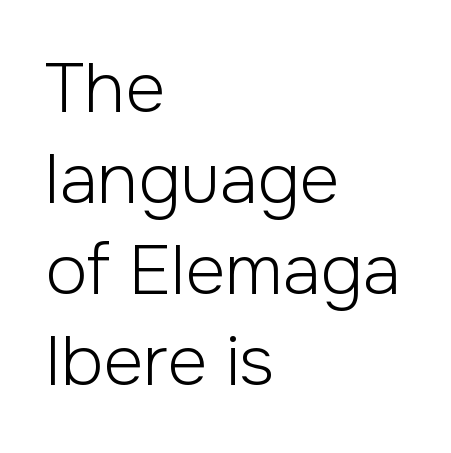
Stroke terminals: plain, sans-serif. Decoration check: the copy has no underline. The rendering uses natural spacing where letterforms have individual widths. Posture: straight, roman, zero tilt.
